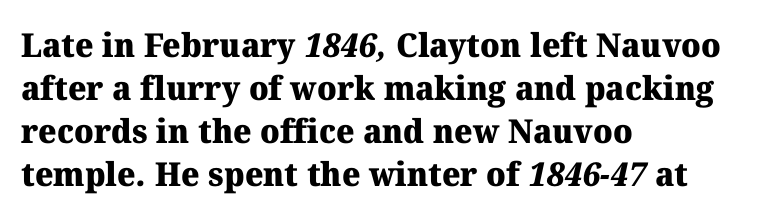
{"serif": "yes", "bold": "yes", "weight": "heavy", "width": "normal", "stroke_contrast": "medium", "x_height": "medium", "monospaced": "no", "underline": "no", "align": "left", "line_spacing": "normal", "line_spacing_ratio": 1.3, "letter_spacing": "normal", "letter_spacing_em": 0.0, "glyph_px": 33}
